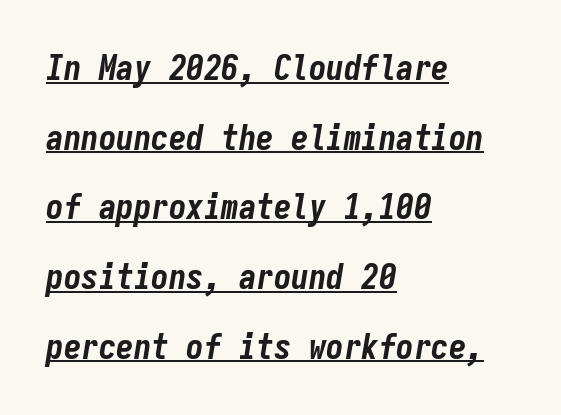
The image shows 35 px bold, condensed type, italic (leaning right), monospaced; set left-aligned, loose line spacing (1.99x), normal letter spacing, underlined; low stroke contrast and a medium x-height.
